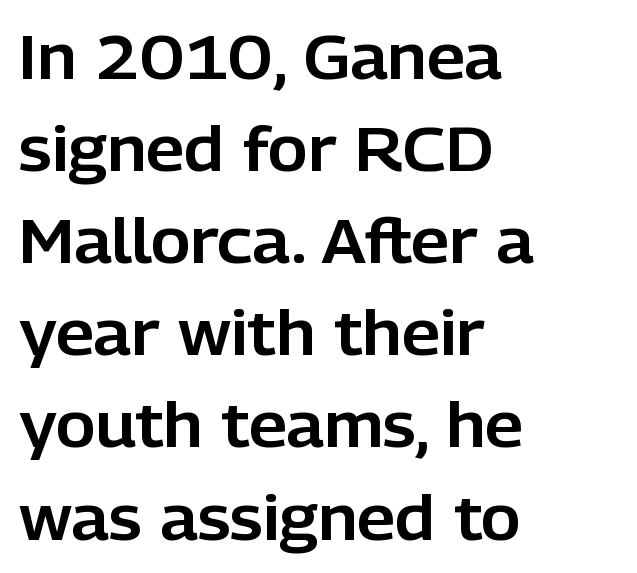
The glyphs are unaccompanied by any horizontal stroke below them. Which margin do the lines hug? The left one — the right edge is uneven. Note the varied advance widths — an 'i' is clearly narrower than an 'm'. No extra tracking has been applied to these lines. Observe the absence of serifs on each vertical stroke in this sample.
